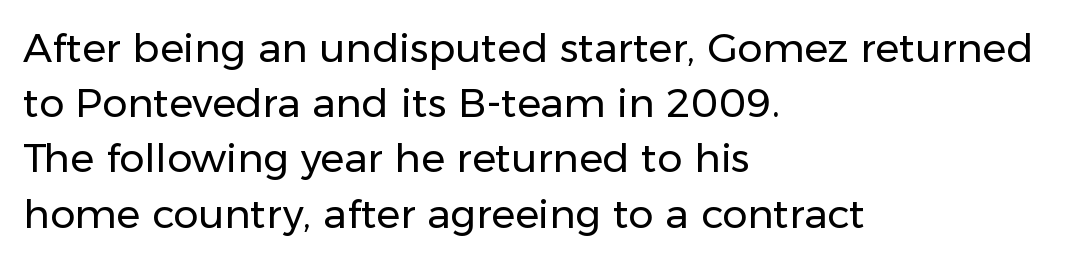
Q: Is the text bold? A: No.
Q: Is the text italic (slanted)? A: No, it is upright.
Q: Is the typeface a serif or a sans-serif typeface? A: Sans-serif.
Q: Is the text underlined? A: No.
Q: How is the paragraph aligned? A: Left-aligned.
Q: Is the spacing between letters normal or unusually wide? A: Normal.
Q: Is the spacing between lines tight, normal or loose? A: Normal.
Q: Width (condensed, normal, or wide)? A: Normal.
Q: Stroke contrast? A: Low.
Q: x-height? A: Medium.
Q: Monospaced? A: No.
